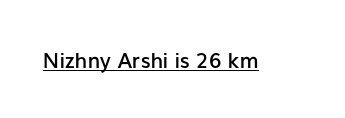
The image shows 21 px text type, upright; set normal letter spacing, underlined.
